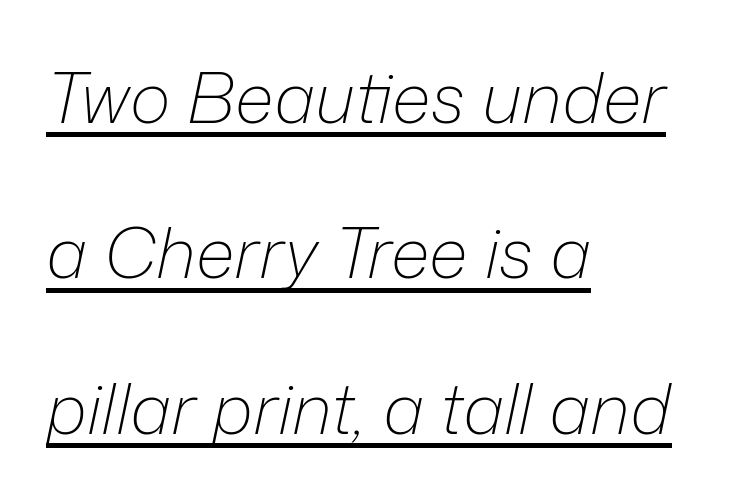
The image shows 70 px light type, italic (leaning right); set left-aligned, loose line spacing (2.22x), normal letter spacing, underlined; low stroke contrast and a medium x-height.
